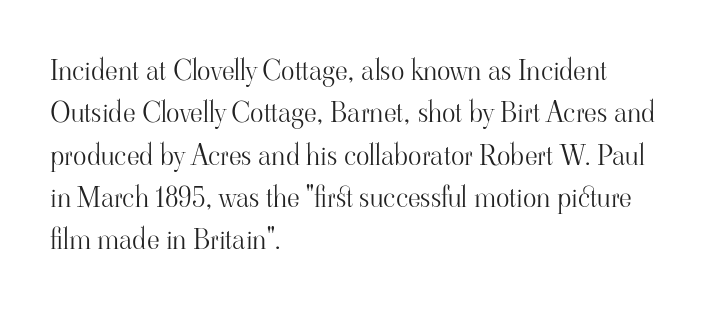
{"serif": "yes", "italic": "no", "bold": "no", "weight": "light", "width": "normal", "stroke_contrast": "high", "x_height": "small", "monospaced": "no", "underline": "no", "align": "left", "line_spacing": "normal", "line_spacing_ratio": 1.51, "letter_spacing": "normal", "letter_spacing_em": 0.0, "glyph_px": 28}
